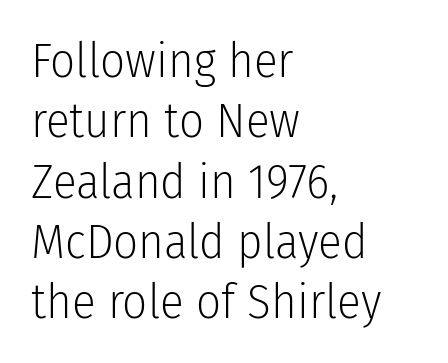
{"serif": "no", "italic": "no", "bold": "no", "weight": "light", "width": "condensed", "stroke_contrast": "low", "x_height": "medium", "monospaced": "no", "underline": "no", "align": "left", "line_spacing_ratio": 1.23, "letter_spacing": "normal", "letter_spacing_em": 0.0, "glyph_px": 49}
